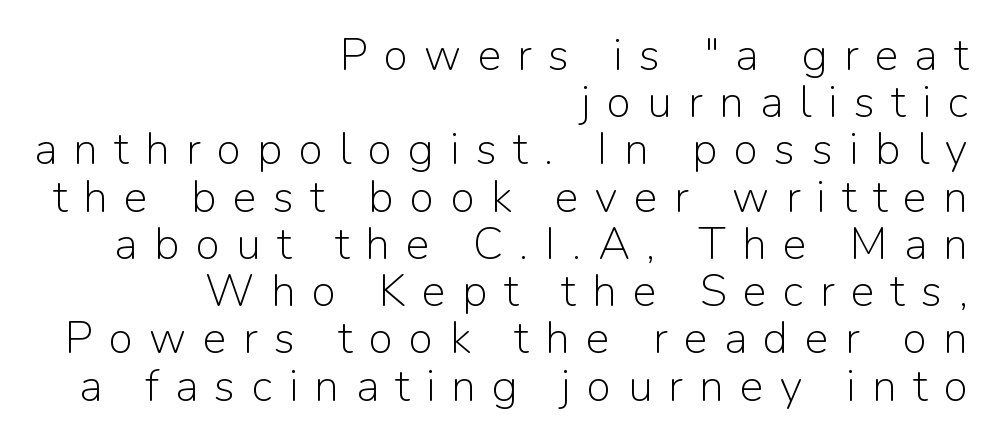
{"serif": "no", "italic": "no", "bold": "no", "weight": "light", "width": "normal", "stroke_contrast": "low", "x_height": "medium", "monospaced": "no", "underline": "no", "align": "right", "line_spacing": "tight", "line_spacing_ratio": 1.05, "letter_spacing": "wide", "letter_spacing_em": 0.36, "glyph_px": 45}
